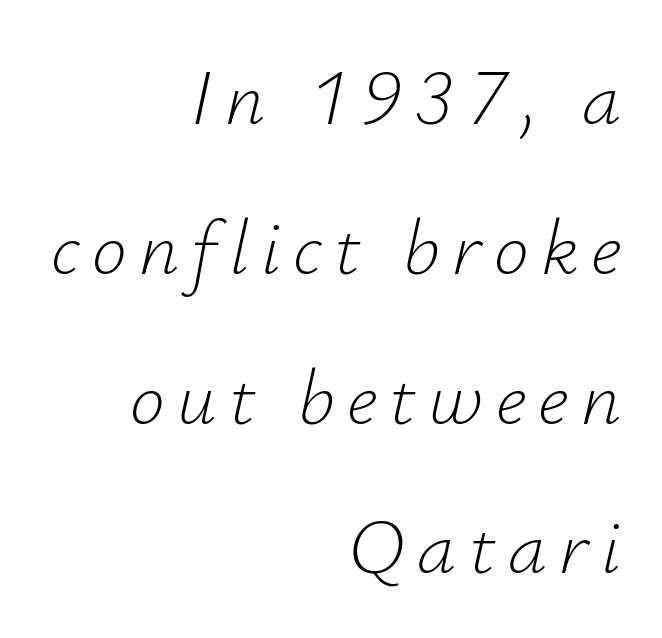
{"italic": "yes", "lean": "right", "slant_degrees": 12, "bold": "no", "weight": "light", "width": "normal", "stroke_contrast": "low", "x_height": "small", "monospaced": "no", "underline": "no", "align": "right", "line_spacing": "loose", "line_spacing_ratio": 1.92, "glyph_px": 78}
